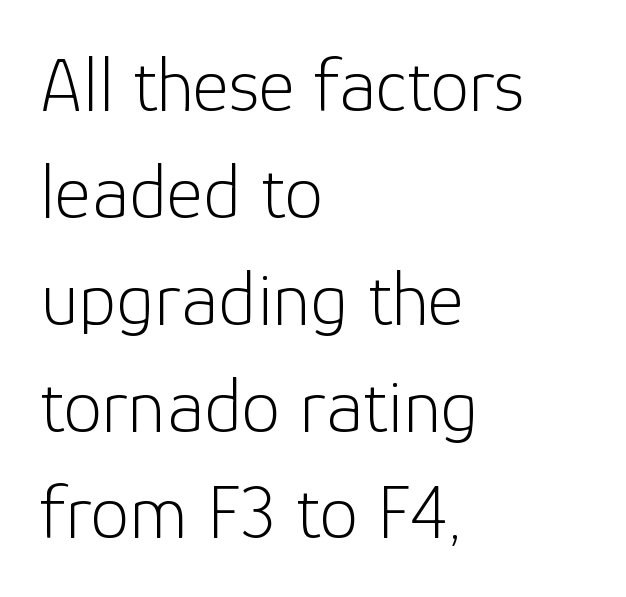
Q: Is the text bold? A: No.
Q: Is the text italic (slanted)? A: No, it is upright.
Q: Is the typeface a serif or a sans-serif typeface? A: Sans-serif.
Q: Is the text underlined? A: No.
Q: How is the paragraph aligned? A: Left-aligned.
Q: Is the spacing between letters normal or unusually wide? A: Normal.
Q: Is the spacing between lines tight, normal or loose? A: Normal.
Q: Width (condensed, normal, or wide)? A: Normal.
Q: Stroke contrast? A: Low.
Q: x-height? A: Medium.
Q: Monospaced? A: No.
